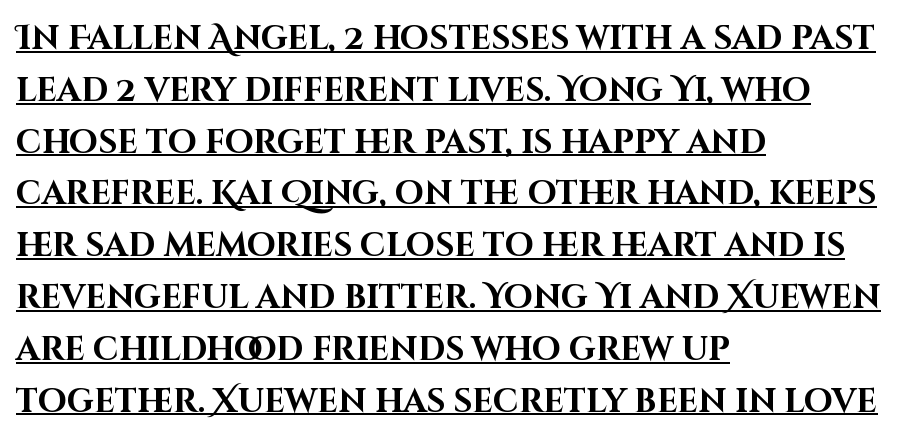
Q: Is the text bold? A: Yes.
Q: Is the text italic (slanted)? A: No, it is upright.
Q: Is the typeface a serif or a sans-serif typeface? A: Sans-serif.
Q: Is the text underlined? A: Yes.
Q: How is the paragraph aligned? A: Left-aligned.
Q: Is the spacing between letters normal or unusually wide? A: Normal.
Q: Is the spacing between lines tight, normal or loose? A: Normal.
Q: Width (condensed, normal, or wide)? A: Normal.
Q: Stroke contrast? A: High.
Q: x-height? A: Large.
Q: Monospaced? A: No.
